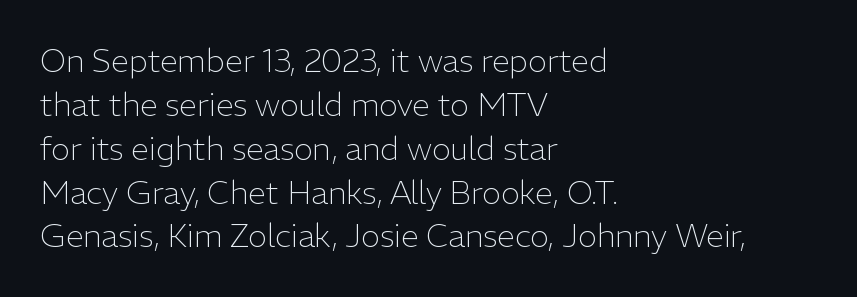
{"serif": "no", "italic": "no", "bold": "no", "weight": "light", "width": "normal", "stroke_contrast": "low", "x_height": "medium", "monospaced": "no", "underline": "no", "align": "left", "line_spacing": "normal", "line_spacing_ratio": 1.37, "letter_spacing": "normal", "letter_spacing_em": 0.0, "glyph_px": 32}
